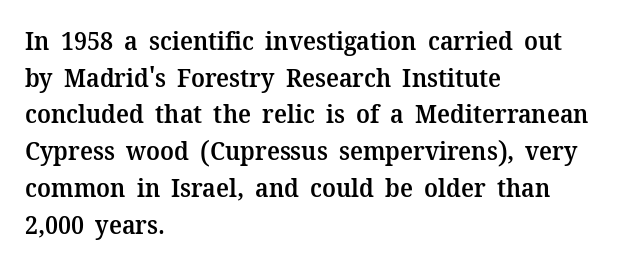
{"italic": "no", "bold": "semi", "underline": "no", "align": "left", "line_spacing": "normal", "line_spacing_ratio": 1.47, "letter_spacing": "normal", "letter_spacing_em": 0.0, "glyph_px": 25}
